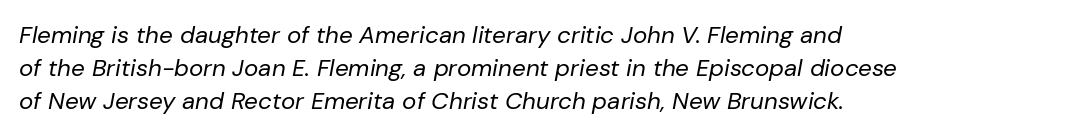
The image shows 24 px text type, italic (leaning right); set left-aligned, normal line spacing (1.37x), normal letter spacing, not underlined.
